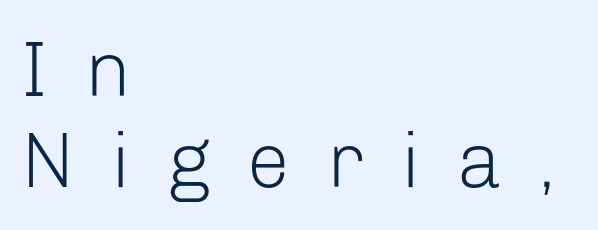
The image shows 78 px light sans-serif type, upright; set left-aligned, line spacing 1.17x, unusually wide letter spacing (+0.46 em), not underlined; low stroke contrast and a medium x-height.
